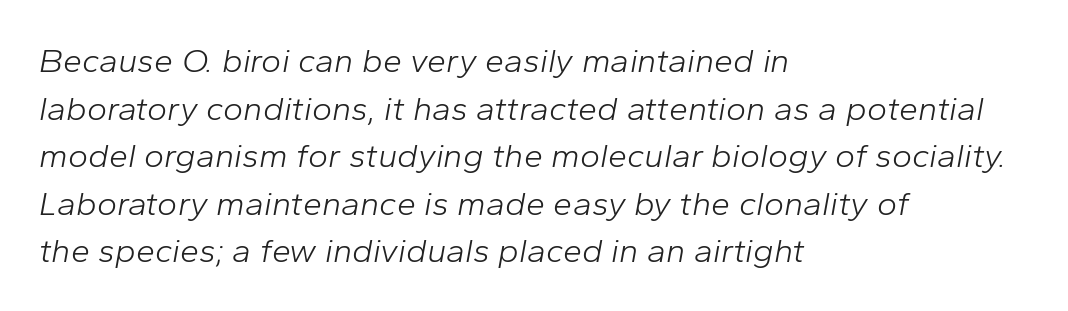
{"italic": "yes", "lean": "right", "slant_degrees": 10, "bold": "no", "weight": "light", "width": "normal", "stroke_contrast": "low", "x_height": "medium", "monospaced": "no", "underline": "no", "align": "left", "line_spacing": "normal", "line_spacing_ratio": 1.4, "letter_spacing": "normal", "letter_spacing_em": 0.0, "glyph_px": 34}
